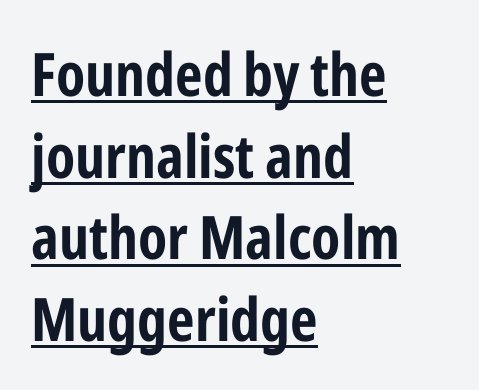
Italic: no, the glyphs are upright roman. Leading: standard. Reading down the block, your eye returns to a fixed left position each line. Students, observe the line beneath the letters — that is underlining.
